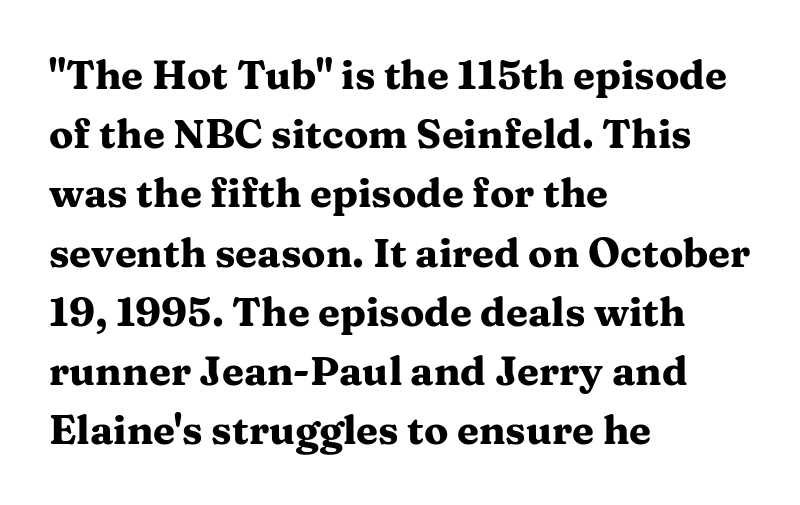
Q: Is the text bold? A: Yes.
Q: Is the text italic (slanted)? A: No, it is upright.
Q: Is the typeface a serif or a sans-serif typeface? A: Serif.
Q: Is the text underlined? A: No.
Q: How is the paragraph aligned? A: Left-aligned.
Q: Is the spacing between letters normal or unusually wide? A: Normal.
Q: Is the spacing between lines tight, normal or loose? A: Normal.
Q: Width (condensed, normal, or wide)? A: Wide.
Q: Stroke contrast? A: Medium.
Q: x-height? A: Medium.
Q: Monospaced? A: No.
